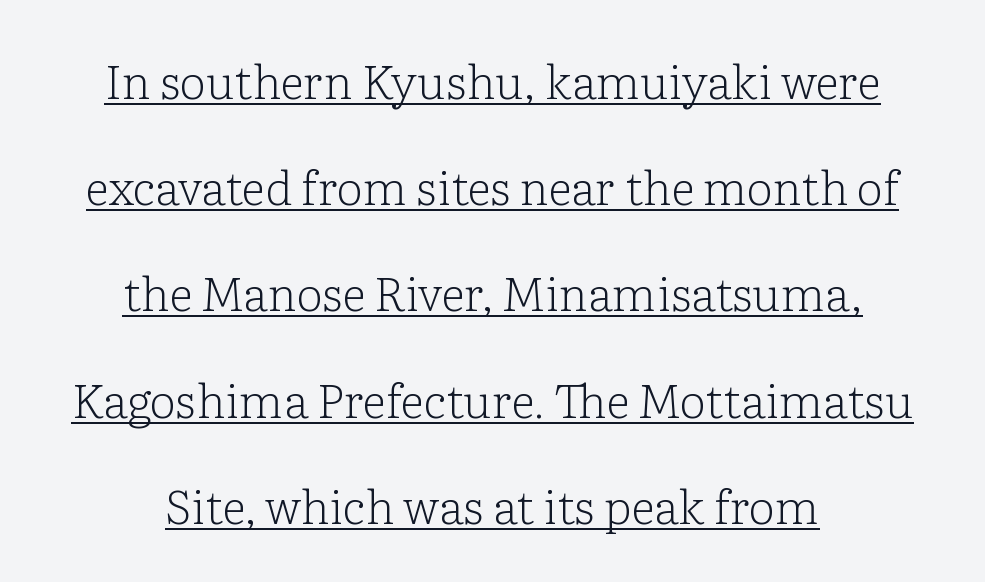
Q: Is the text bold? A: No.
Q: Is the text italic (slanted)? A: No, it is upright.
Q: Is the typeface a serif or a sans-serif typeface? A: Serif.
Q: Is the text underlined? A: Yes.
Q: How is the paragraph aligned? A: Centered.
Q: Is the spacing between letters normal or unusually wide? A: Normal.
Q: Is the spacing between lines tight, normal or loose? A: Loose.
Q: Width (condensed, normal, or wide)? A: Normal.
Q: Stroke contrast? A: Low.
Q: x-height? A: Medium.
Q: Monospaced? A: No.
